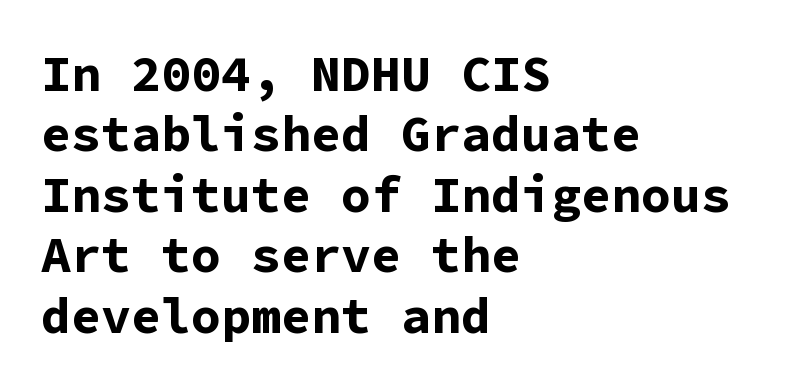
Glyph-to-glyph distance matches everyday printed text. This is roman type, the default non-slanted kind. One-word summary of the alignment: left. Every character here occupies the same horizontal width, giving the sample a typewriter-like rhythm.
